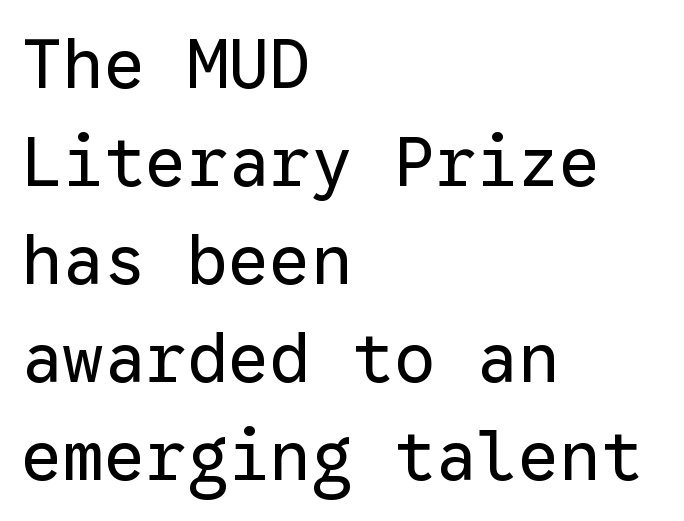
{"serif": "no", "italic": "no", "bold": "no", "weight": "regular", "width": "normal", "stroke_contrast": "low", "x_height": "medium", "monospaced": "yes", "underline": "no", "align": "left", "line_spacing": "normal", "line_spacing_ratio": 1.42, "letter_spacing": "normal", "letter_spacing_em": 0.0, "glyph_px": 69}
